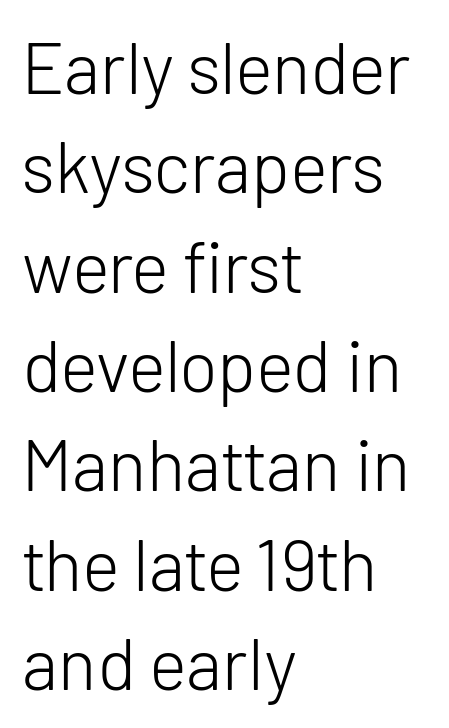
{"serif": "no", "italic": "no", "bold": "no", "weight": "light", "width": "normal", "stroke_contrast": "low", "x_height": "medium", "monospaced": "no", "underline": "no", "align": "left", "line_spacing": "normal", "line_spacing_ratio": 1.38, "letter_spacing": "normal", "letter_spacing_em": 0.0, "glyph_px": 72}
